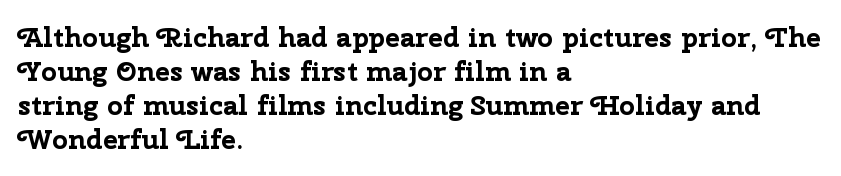
The image shows 28 px bold sans-serif type, upright; set left-aligned, line spacing 1.21x, normal letter spacing, not underlined; low stroke contrast and a medium x-height.
